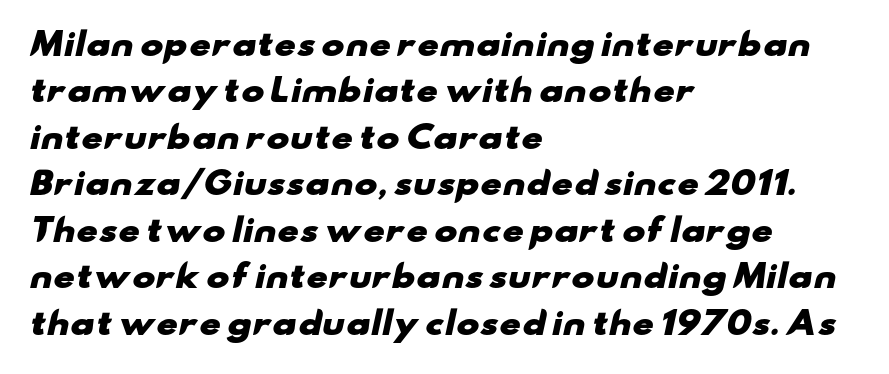
Q: Is the text bold? A: Yes.
Q: Is the typeface a serif or a sans-serif typeface? A: Sans-serif.
Q: Is the text underlined? A: No.
Q: How is the paragraph aligned? A: Left-aligned.
Q: Is the spacing between letters normal or unusually wide? A: Normal.
Q: Is the spacing between lines tight, normal or loose? A: Normal.
Q: Width (condensed, normal, or wide)? A: Wide.
Q: Stroke contrast? A: Low.
Q: x-height? A: Small.
Q: Monospaced? A: No.
